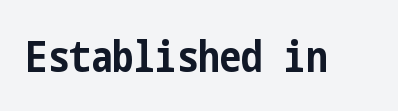
{"serif": "no", "italic": "no", "bold": "yes", "weight": "bold", "width": "condensed", "stroke_contrast": "low", "x_height": "medium", "underline": "no", "letter_spacing": "normal", "letter_spacing_em": 0.0, "glyph_px": 43}
